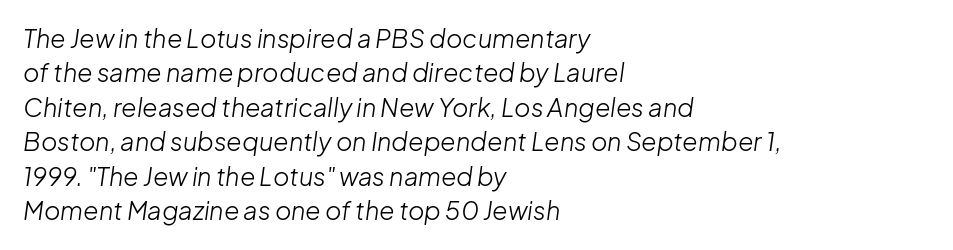
The image shows 25 px text type, italic (leaning right); set left-aligned, normal line spacing (1.38x), normal letter spacing, not underlined.
